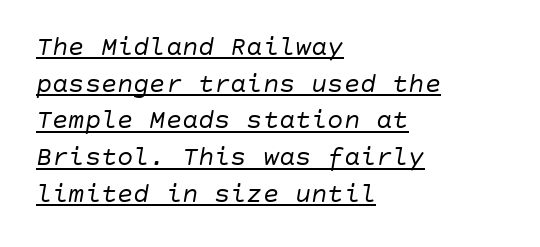
Nothing unusual about the tracking: characters are spaced as the font intends. Is the block centered? No — it sits flush against the left margin. The strokes are not fattened; the text isn't bold. The specimen includes a rule beneath the text block's lines. An italicized treatment has been applied to the whole sample. If you measured baseline to baseline, you'd find a middling distance.
